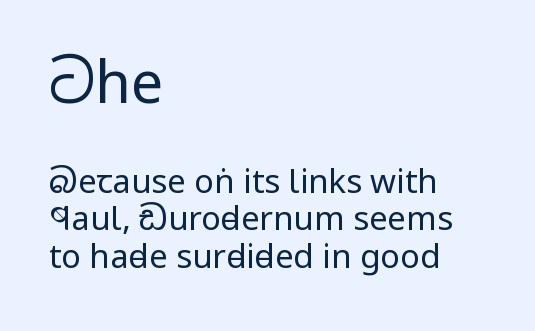
{"serif": "no", "italic": "no", "bold": "no", "weight": "regular", "width": "condensed", "stroke_contrast": "low", "x_height": "large", "monospaced": "no", "underline": "no", "align": "left", "line_spacing": "tight", "line_spacing_ratio": 1.14, "letter_spacing": "normal", "letter_spacing_em": 0.0, "larger_block": "first", "size_ratio": 1.76, "glyph_px": 58}
